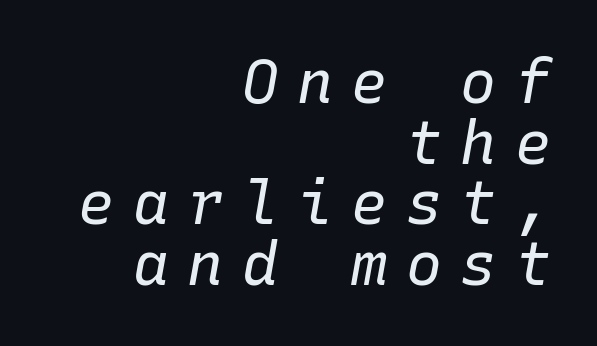
Q: Is the text bold? A: No.
Q: Is the text italic (slanted)? A: Yes, it leans right by about 10 degrees.
Q: Is the text underlined? A: No.
Q: How is the paragraph aligned? A: Right-aligned.
Q: Is the spacing between letters normal or unusually wide? A: Unusually wide.
Q: Is the spacing between lines tight, normal or loose? A: Tight.
Q: Width (condensed, normal, or wide)? A: Normal.
Q: Stroke contrast? A: Low.
Q: x-height? A: Medium.
Q: Monospaced? A: Yes.
